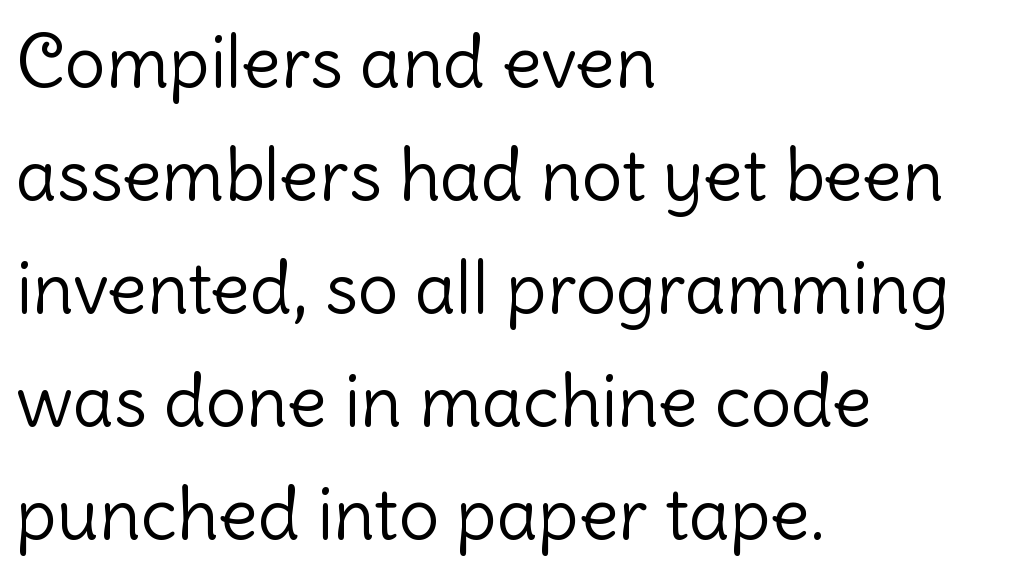
The image shows 72 px light sans-serif type, upright; set left-aligned, normal line spacing (1.57x), normal letter spacing, not underlined; low stroke contrast and a medium x-height.
